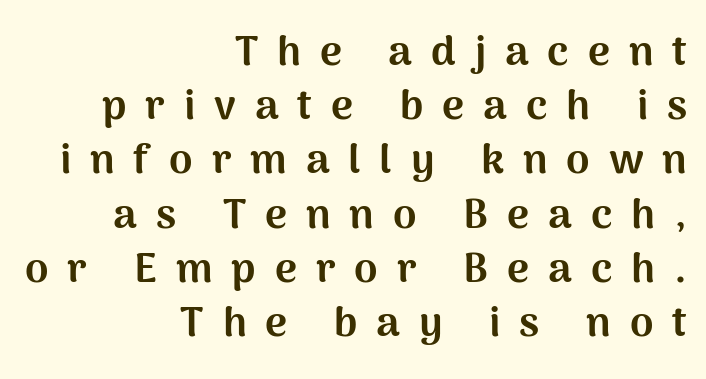
Q: Is the text bold? A: Yes.
Q: Is the text italic (slanted)? A: No, it is upright.
Q: Is the typeface a serif or a sans-serif typeface? A: Sans-serif.
Q: Is the text underlined? A: No.
Q: How is the paragraph aligned? A: Right-aligned.
Q: Is the spacing between letters normal or unusually wide? A: Unusually wide.
Q: Is the spacing between lines tight, normal or loose? A: Normal.
Q: Width (condensed, normal, or wide)? A: Normal.
Q: Stroke contrast? A: Medium.
Q: x-height? A: Medium.
Q: Monospaced? A: No.
